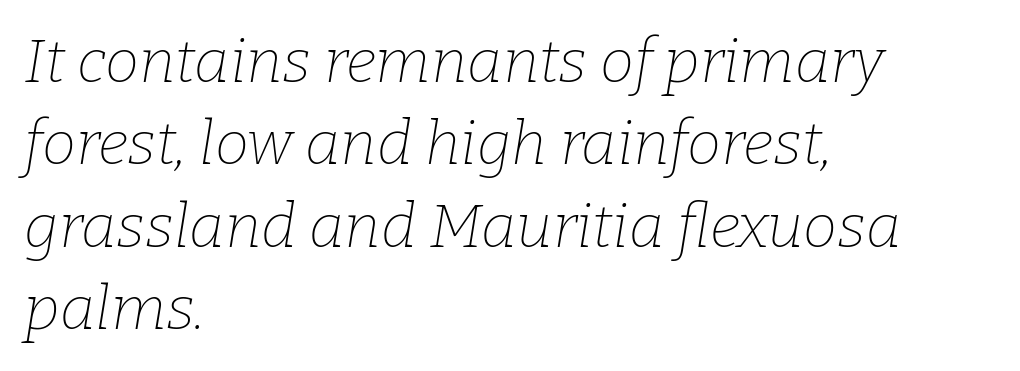
The gaps between neighbouring characters are ordinary and unremarkable. Do the characters align in a grid? No, the font is proportional. Summary of weight: not heavy and not bold. The setting favours the left margin, as ordinary paragraphs usually do. Letterform terminals end in serifs throughout the passage. The specimen reads as italic at a glance.
